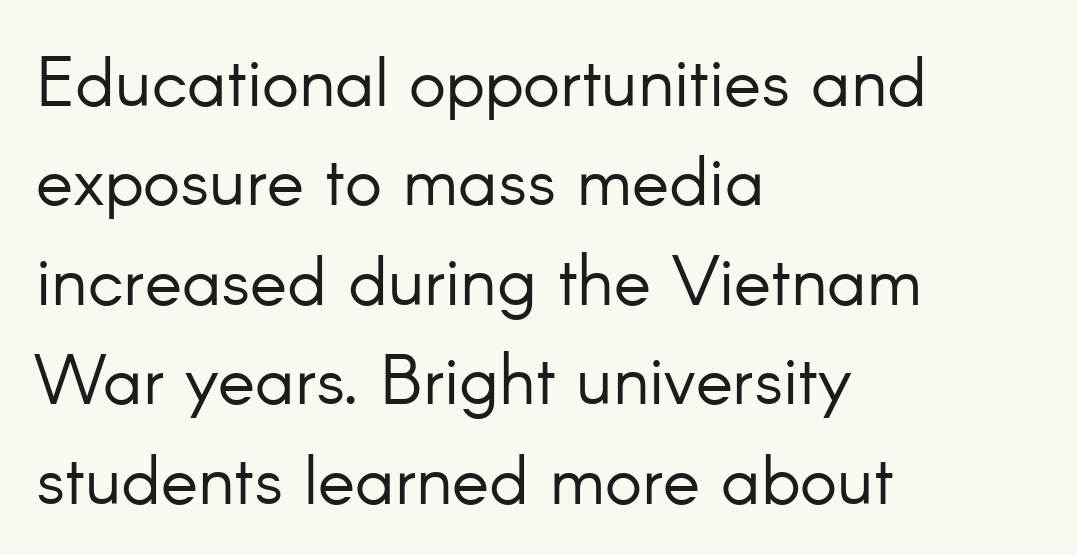
Q: Is the text bold? A: No.
Q: Is the text italic (slanted)? A: No, it is upright.
Q: Is the typeface a serif or a sans-serif typeface? A: Sans-serif.
Q: Is the text underlined? A: No.
Q: How is the paragraph aligned? A: Left-aligned.
Q: Is the spacing between letters normal or unusually wide? A: Normal.
Q: Is the spacing between lines tight, normal or loose? A: Normal.
Q: Width (condensed, normal, or wide)? A: Normal.
Q: Stroke contrast? A: Low.
Q: x-height? A: Small.
Q: Monospaced? A: No.
